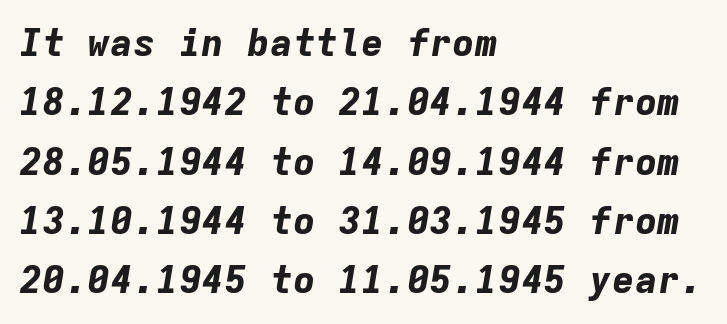
Does the weight exceed regular? Yes, all the way to bold. The foot of each line stays bare and open. Nothing unusual about the tracking: characters are spaced as the font intends. A typesetter would mark this as italic. The passage shown is typed in a monospace face where columns stay perfectly aligned.
